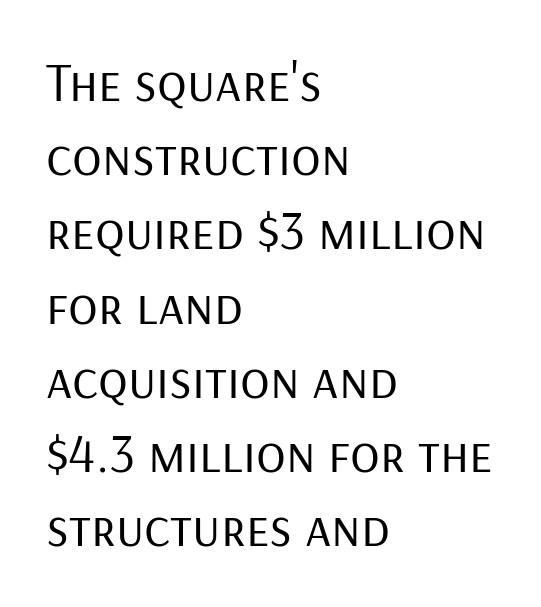
{"serif": "no", "italic": "no", "bold": "no", "weight": "regular", "width": "normal", "stroke_contrast": "low", "x_height": "medium", "monospaced": "no", "underline": "no", "align": "left", "line_spacing": "normal", "line_spacing_ratio": 1.35, "letter_spacing": "normal", "letter_spacing_em": 0.0, "glyph_px": 55}
